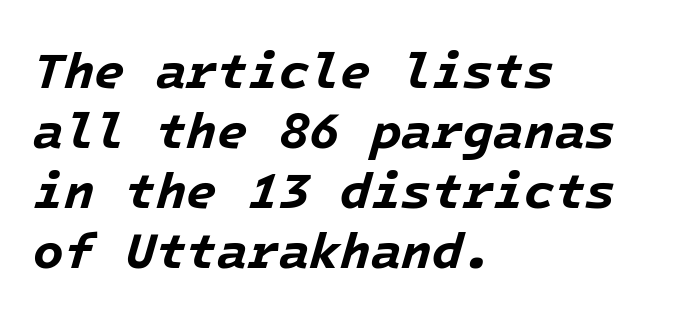
The image shows 50 px bold type, italic (leaning right); set left-aligned, line spacing 1.2x, normal letter spacing, not underlined; low stroke contrast and a medium x-height.
